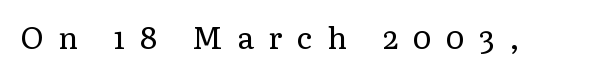
The image shows 30 px regular-weight serif type, upright; set unusually wide letter spacing (+0.49 em), not underlined; low stroke contrast and a medium x-height.
